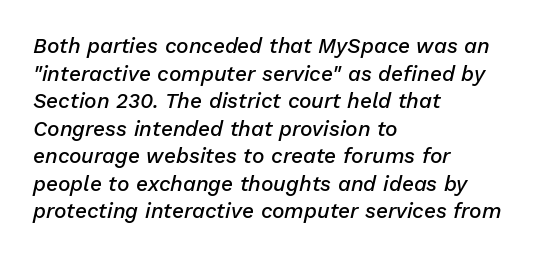
Q: Is the text bold? A: Semi-bold.
Q: Is the text italic (slanted)? A: Yes, it leans right by about 13 degrees.
Q: Is the text underlined? A: No.
Q: How is the paragraph aligned? A: Left-aligned.
Q: Is the spacing between letters normal or unusually wide? A: Normal.
Q: Is the spacing between lines tight, normal or loose? A: Normal.
